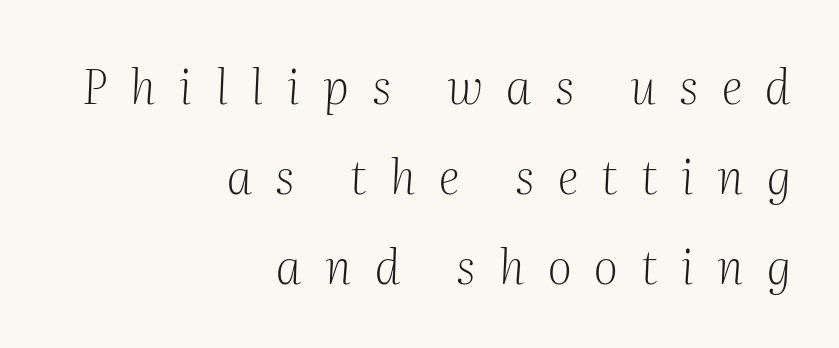
The image shows 47 px light serif type, italic (leaning right); set right-aligned, loose line spacing (1.92x), unusually wide letter spacing (+0.5 em), not underlined; medium stroke contrast and a medium x-height.
